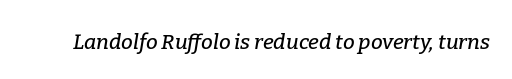
The image shows 21 px text type, italic (leaning right); set normal letter spacing, not underlined.
